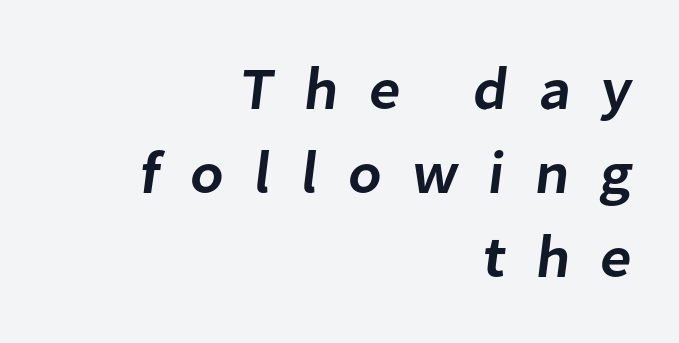
Typeset ragged left — the right edge is the straight one. The tracking reads as deliberately expanded to a designer's eye. Check where the strokes stop: nothing finishes them off — pure sans. The letters advance in unequal steps, a hallmark of proportional type. Horizontal bands of white between lines are of average thickness. Weight: semibold (demi).
